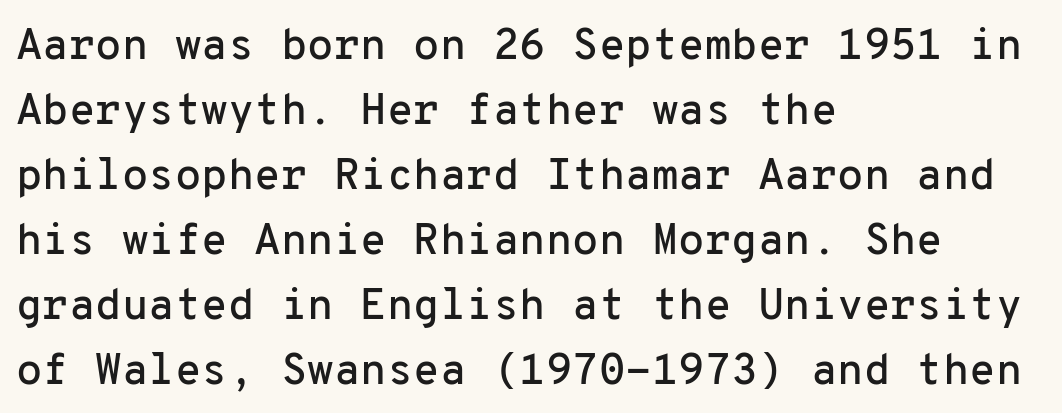
Q: Is the text italic (slanted)? A: No, it is upright.
Q: Is the typeface a serif or a sans-serif typeface? A: Sans-serif.
Q: Is the text underlined? A: No.
Q: How is the paragraph aligned? A: Left-aligned.
Q: Is the spacing between letters normal or unusually wide? A: Normal.
Q: Is the spacing between lines tight, normal or loose? A: Normal.
Q: Width (condensed, normal, or wide)? A: Normal.
Q: Stroke contrast? A: Low.
Q: x-height? A: Medium.
Q: Monospaced? A: Yes.
